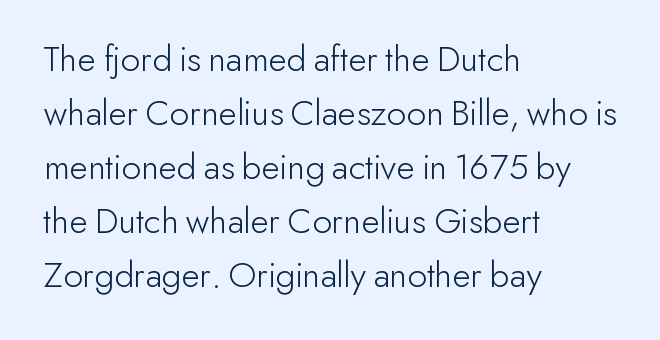
The image shows 38 px light sans-serif type, upright; set left-aligned, normal line spacing (1.42x), normal letter spacing, not underlined; low stroke contrast and a small x-height.
